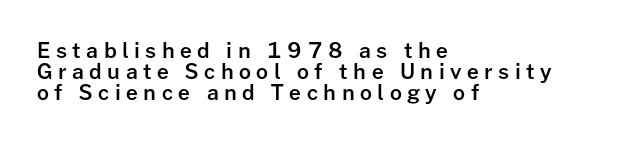
Q: Is the text bold? A: Semi-bold.
Q: Is the text italic (slanted)? A: No, it is upright.
Q: Is the text underlined? A: No.
Q: How is the paragraph aligned? A: Left-aligned.
Q: Is the spacing between letters normal or unusually wide? A: Unusually wide.
Q: Is the spacing between lines tight, normal or loose? A: Tight.
